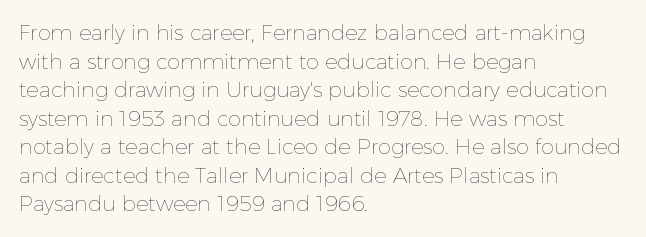
{"italic": "no", "bold": "no", "underline": "no", "align": "left", "line_spacing": "normal", "line_spacing_ratio": 1.36, "letter_spacing": "normal", "letter_spacing_em": 0.0, "glyph_px": 21}
